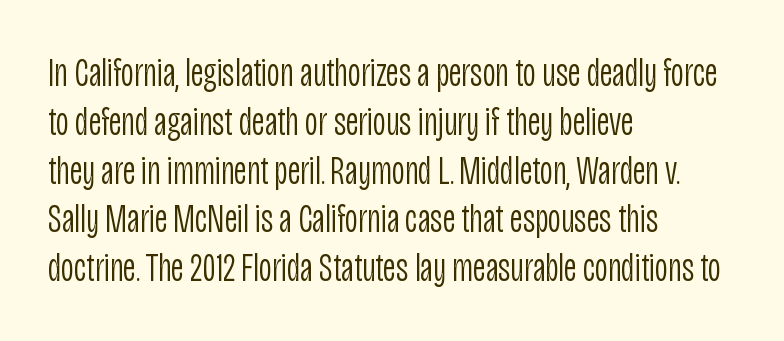
The image shows 40 px light, condensed sans-serif type, upright; set left-aligned, line spacing 1.22x, normal letter spacing, not underlined; low stroke contrast and a large x-height.
